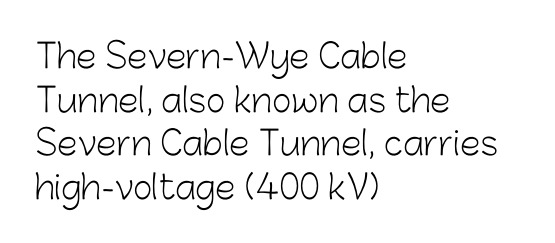
{"serif": "no", "italic": "no", "bold": "no", "weight": "light", "width": "normal", "stroke_contrast": "low", "x_height": "medium", "monospaced": "no", "underline": "no", "align": "left", "line_spacing": "normal", "line_spacing_ratio": 1.32, "letter_spacing": "normal", "letter_spacing_em": 0.0, "glyph_px": 33}
